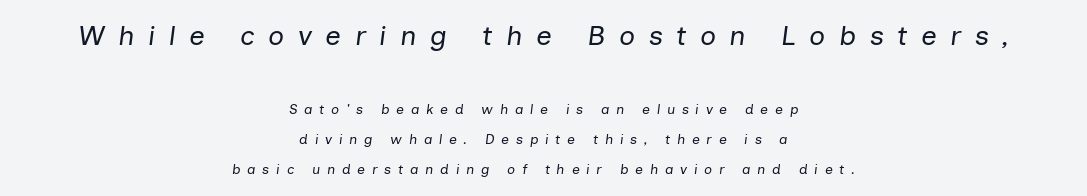
The image shows 28 px regular-weight type, italic (leaning right); set centered, loose line spacing (2.13x), unusually wide letter spacing (+0.48 em), not underlined; the first (top) block is 2.0x larger; low stroke contrast and a medium x-height.
